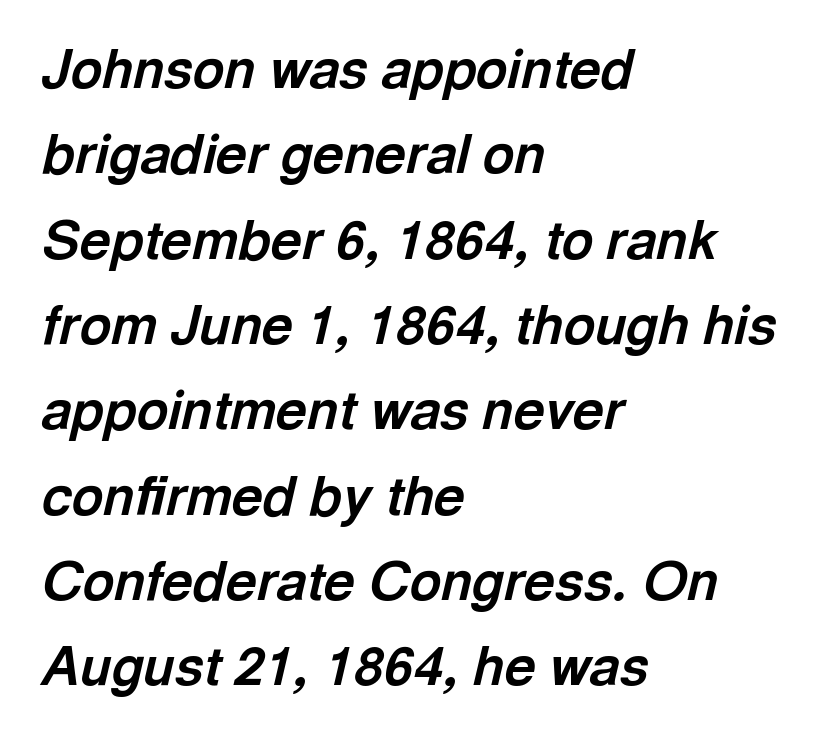
{"italic": "yes", "lean": "right", "slant_degrees": 13, "bold": "yes", "weight": "bold", "width": "normal", "x_height": "medium", "monospaced": "no", "underline": "no", "align": "left", "line_spacing": "normal", "line_spacing_ratio": 1.58, "letter_spacing": "normal", "letter_spacing_em": 0.0, "glyph_px": 54}
